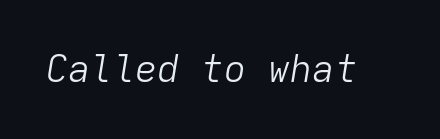
{"italic": "yes", "lean": "right", "slant_degrees": 9, "bold": "no", "weight": "light", "width": "normal", "stroke_contrast": "low", "x_height": "medium", "monospaced": "yes", "underline": "no", "letter_spacing": "normal", "letter_spacing_em": 0.0, "glyph_px": 37}
